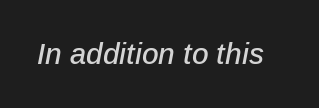
Note the varied advance widths — an 'i' is clearly narrower than an 'm'. The specimen omits any rule beneath the text block's lines. Quick note: italic. Nobody touched the tracking dial on this one.
